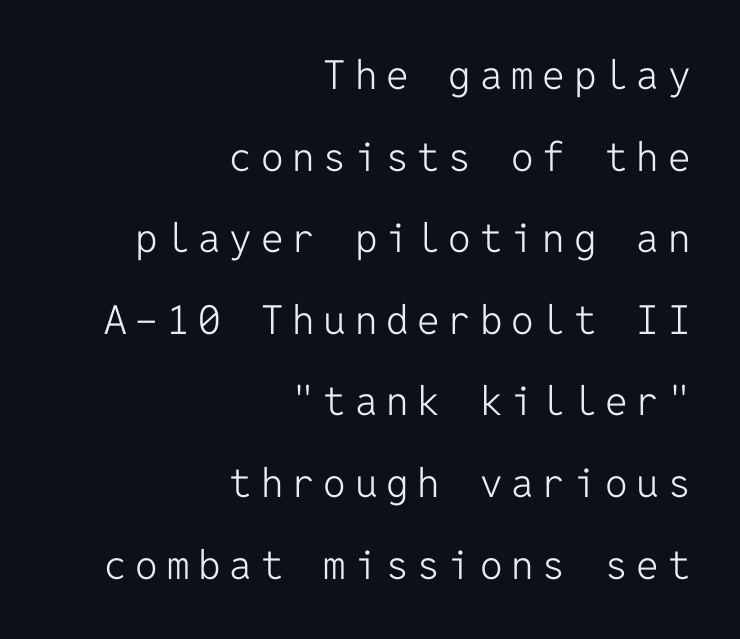
In terms of letterform style, serifs are entirely absent. The text block is weighted toward the right margin, trailing off unevenly leftward. This rendering features lettering with no underline. The letters march in equal steps, a hallmark of fixed-pitch type. Is there any slant? The stems are plumb.
